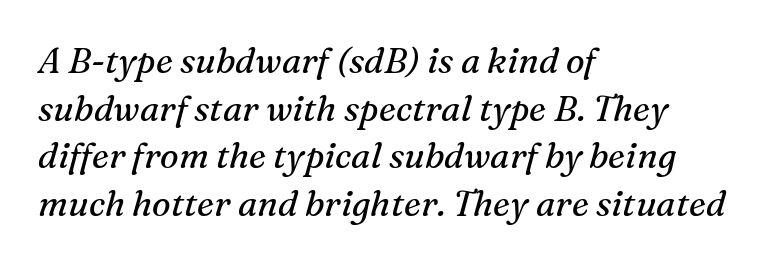
Q: Is the text bold? A: No.
Q: Is the text italic (slanted)? A: Yes, it leans right by about 16 degrees.
Q: Is the typeface a serif or a sans-serif typeface? A: Serif.
Q: Is the text underlined? A: No.
Q: How is the paragraph aligned? A: Left-aligned.
Q: Is the spacing between letters normal or unusually wide? A: Normal.
Q: Is the spacing between lines tight, normal or loose? A: Normal.
Q: Width (condensed, normal, or wide)? A: Normal.
Q: Stroke contrast? A: Medium.
Q: x-height? A: Medium.
Q: Monospaced? A: No.
